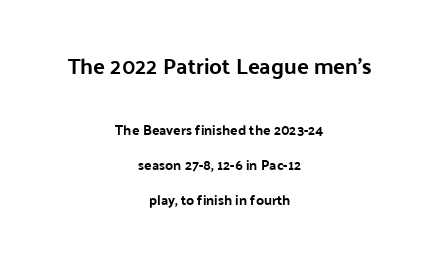
Notice how the stems are strictly vertical — no italics here. The zone under the glyphs is completely vacant. Rows of type keep a wide berth in the vertical direction. Type size steps down from the first block to the second. Visually the block forms a symmetrical silhouette, jagged on both flanks. This rendering leaves character spacing at its baseline value.
